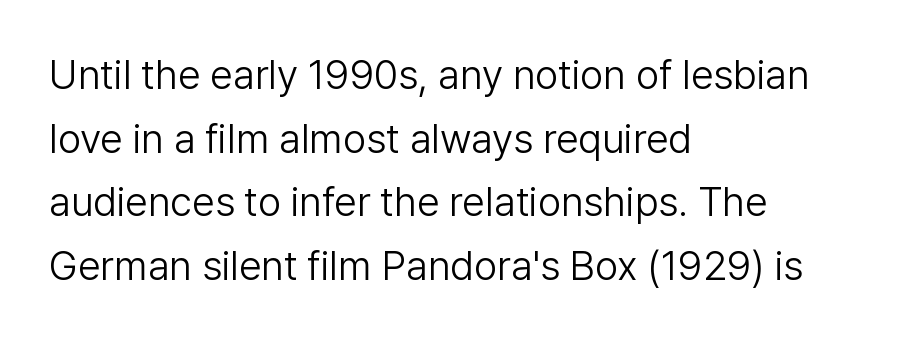
Do the characters align in a grid? No, the font is proportional. In CSS terms this would be text-align: left. Students, note that the glyphs here touch the page at normal intervals. Decoration check: the copy has no underline.
